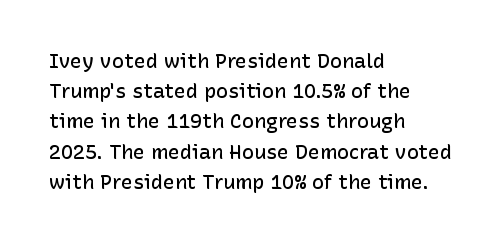
The image shows 20 px text type, upright; set left-aligned, normal line spacing (1.51x), normal letter spacing, not underlined.
